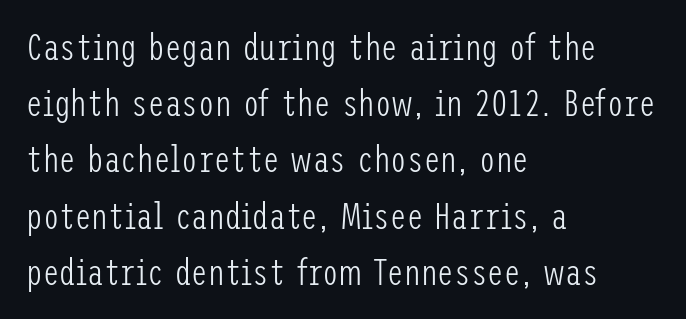
The image shows 37 px light, condensed sans-serif type, upright; set left-aligned, normal line spacing (1.52x), normal letter spacing, not underlined; low stroke contrast and a medium x-height.
